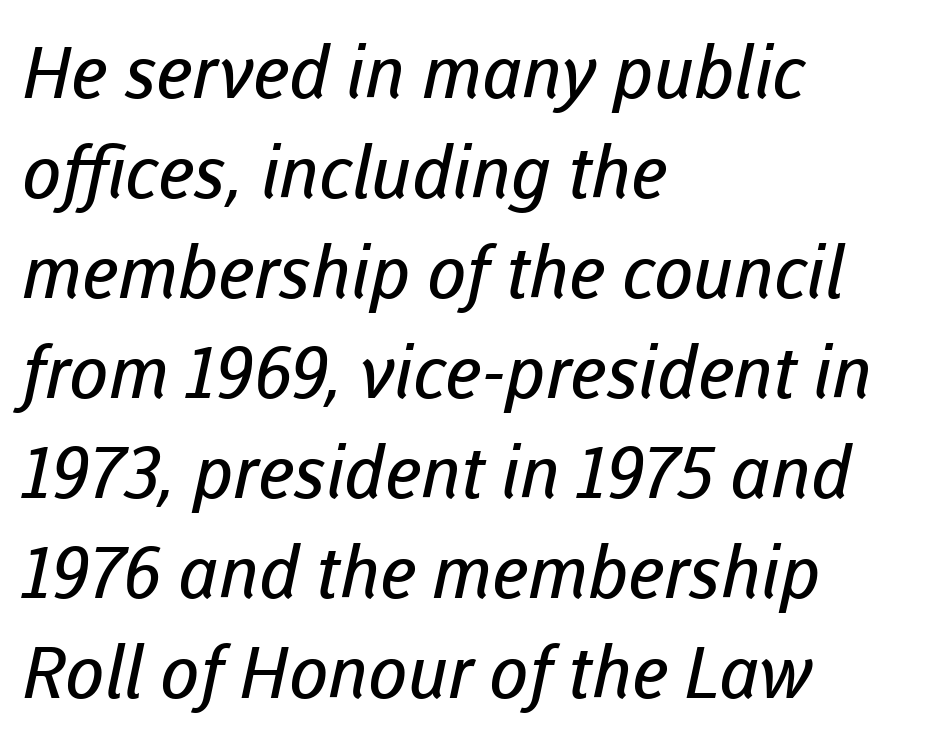
Compared with typical paragraphs, the rows here are spaced about the same. Stroke mass is kept to a normal reading level or below. Which margin do the lines hug? The left one — the right edge is uneven. In terms of letterform style, serifs are entirely absent.
